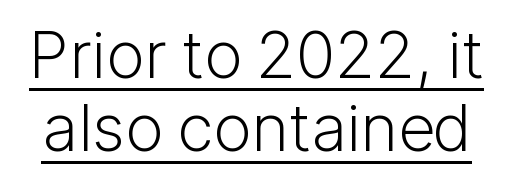
Q: Is the text bold? A: No.
Q: Is the text italic (slanted)? A: No, it is upright.
Q: Is the typeface a serif or a sans-serif typeface? A: Sans-serif.
Q: Is the text underlined? A: Yes.
Q: Is the spacing between letters normal or unusually wide? A: Normal.
Q: Is the spacing between lines tight, normal or loose? A: Tight.
Q: Width (condensed, normal, or wide)? A: Normal.
Q: Stroke contrast? A: Low.
Q: x-height? A: Medium.
Q: Monospaced? A: No.
